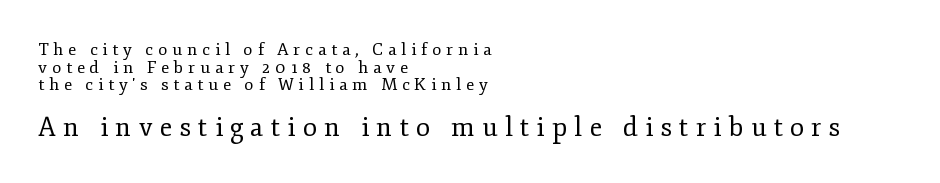
Q: Is the text bold? A: No.
Q: Is the text italic (slanted)? A: No, it is upright.
Q: Is the text underlined? A: No.
Q: How is the paragraph aligned? A: Left-aligned.
Q: Is the spacing between letters normal or unusually wide? A: Unusually wide.
Q: Is the spacing between lines tight, normal or loose? A: Tight.
Q: Which block of text is set in a larger size, the first (top) or the second (bottom)? A: The second (bottom) one.
